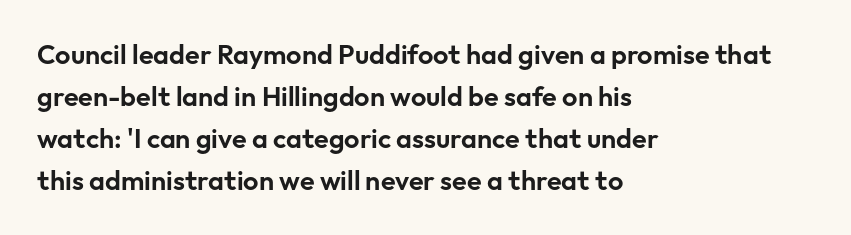
Q: Is the text italic (slanted)? A: No, it is upright.
Q: Is the text underlined? A: No.
Q: How is the paragraph aligned? A: Left-aligned.
Q: Is the spacing between letters normal or unusually wide? A: Normal.
Q: Is the spacing between lines tight, normal or loose? A: Normal.
